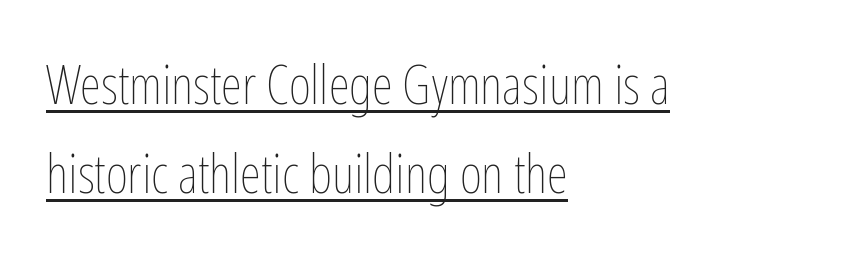
{"italic": "no", "bold": "no", "weight": "thin", "width": "condensed", "stroke_contrast": "low", "x_height": "medium", "monospaced": "no", "underline": "yes", "align": "left", "line_spacing": "normal", "line_spacing_ratio": 1.65, "letter_spacing": "normal", "letter_spacing_em": 0.0, "glyph_px": 54}
